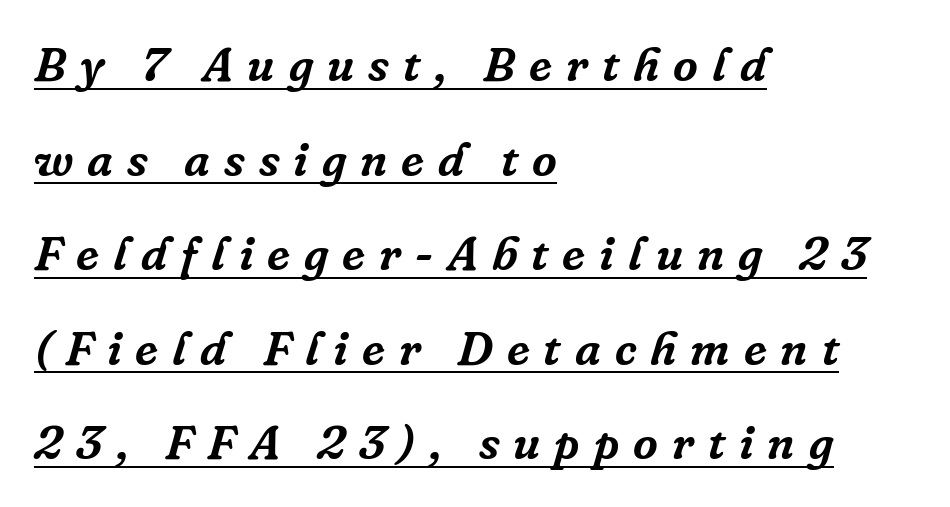
The image shows 48 px serif type, italic (leaning right); set left-aligned, loose line spacing (1.97x), unusually wide letter spacing (+0.29 em), underlined; low stroke contrast and a medium x-height.
